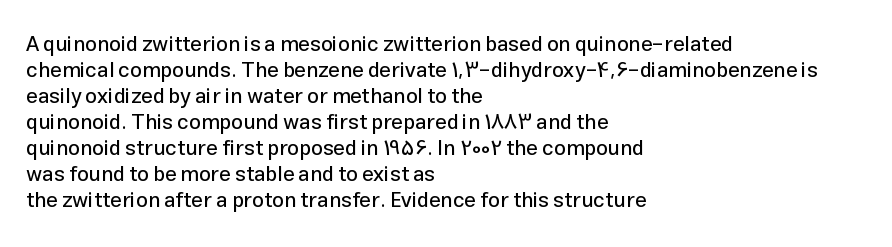
The typesetter chose a ragged-right arrangement here. The type sits square on the baseline with zero lean. There is no visible air inserted between adjacent glyphs. Has an underline been added? It has not.
